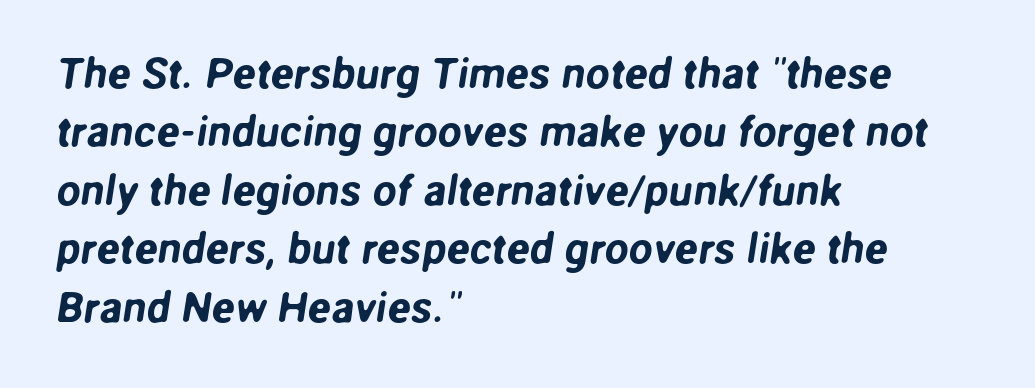
The image shows 43 px sans-serif type; set left-aligned, normal line spacing (1.36x), normal letter spacing, not underlined; low stroke contrast and a medium x-height.
